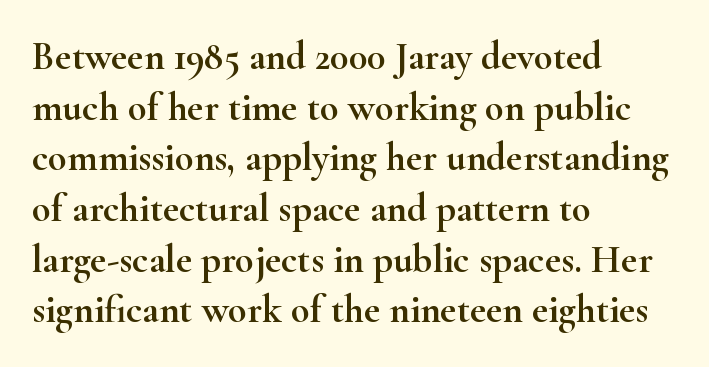
The space between consecutive lines is moderate. Honestly, the letter spacing is just normal — you wouldn't notice it. Line beginnings align vertically; line endings do not. The specimen omits any rule beneath the text block's lines. Is this a sans? No — the strokes have serifs.
